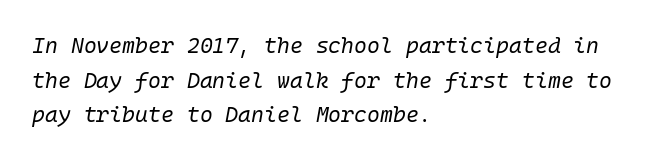
The image shows 22 px text type, italic (leaning right); set left-aligned, normal line spacing (1.57x), normal letter spacing, not underlined.
